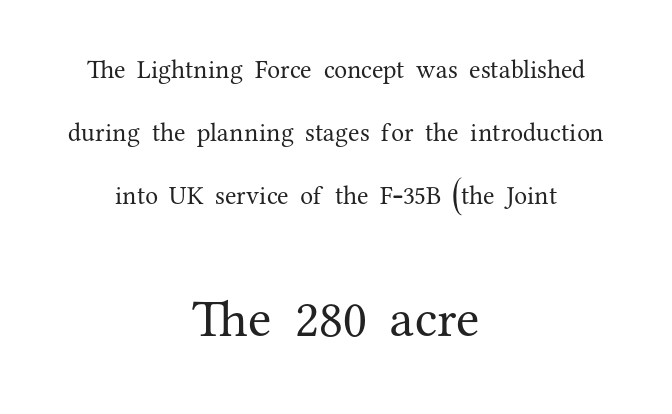
Looks like regular typesetting: each glyph gets only the width it needs. Weight: regular or lighter. Bigger letters appear in the bottom chunk; the top chunk is reduced. The tracking reads as untouched default to a designer's eye.
